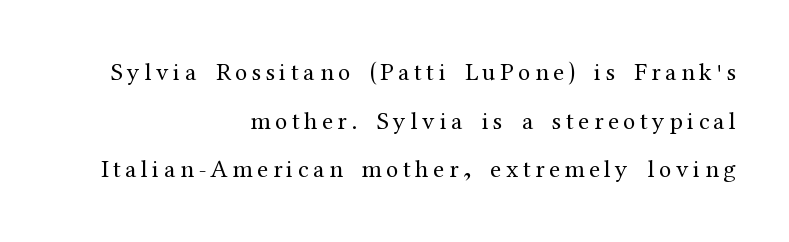
Q: Is the text bold? A: No.
Q: Is the text italic (slanted)? A: No, it is upright.
Q: Is the text underlined? A: No.
Q: How is the paragraph aligned? A: Right-aligned.
Q: Is the spacing between lines tight, normal or loose? A: Loose.
